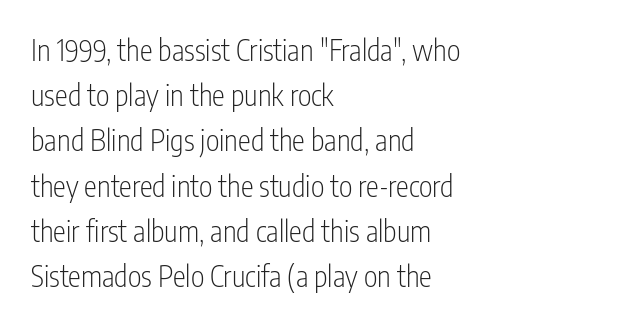
Q: Is the text bold? A: No.
Q: Is the text italic (slanted)? A: No, it is upright.
Q: Is the typeface a serif or a sans-serif typeface? A: Sans-serif.
Q: Is the text underlined? A: No.
Q: How is the paragraph aligned? A: Left-aligned.
Q: Is the spacing between letters normal or unusually wide? A: Normal.
Q: Is the spacing between lines tight, normal or loose? A: Normal.
Q: Width (condensed, normal, or wide)? A: Condensed.
Q: Stroke contrast? A: Low.
Q: x-height? A: Medium.
Q: Monospaced? A: No.
